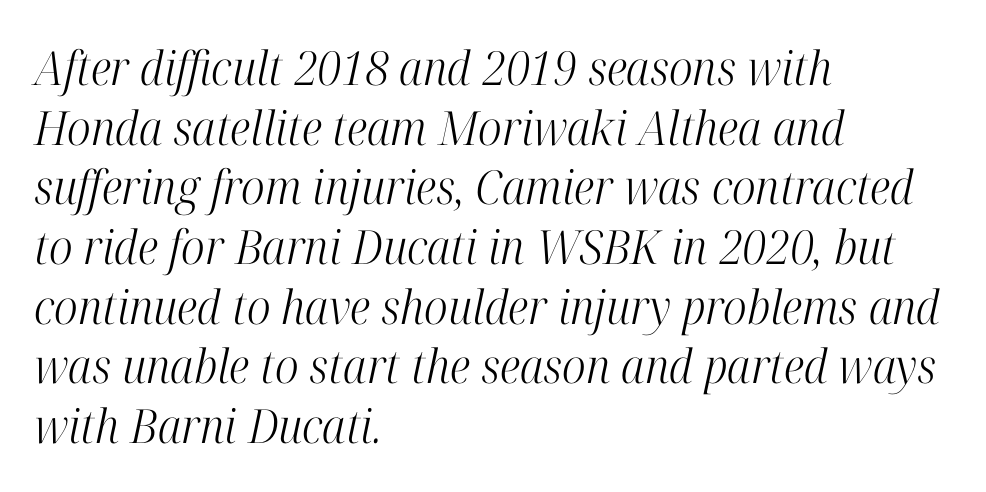
The image shows 47 px light, condensed serif type, italic (leaning right); set left-aligned, normal line spacing (1.27x), normal letter spacing, not underlined; high stroke contrast and a medium x-height.
